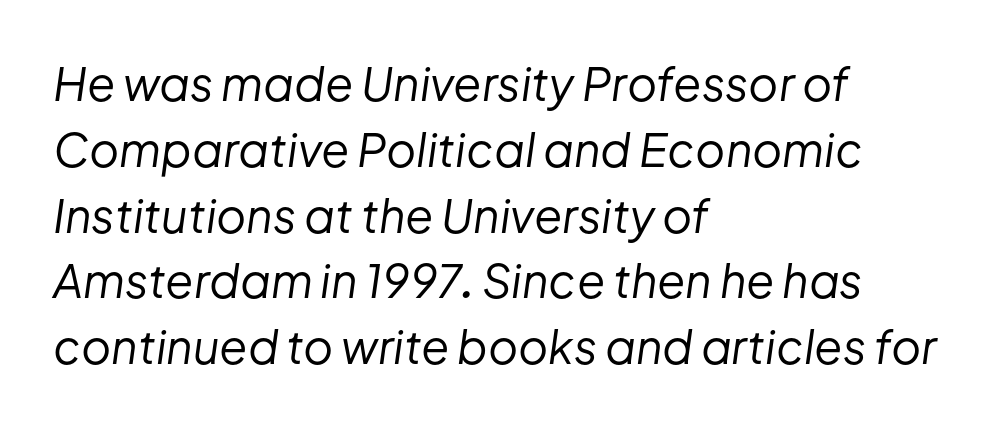
The image shows 46 px regular-weight type, italic (leaning right); set left-aligned, normal line spacing (1.43x), normal letter spacing, not underlined; low stroke contrast and a medium x-height.
